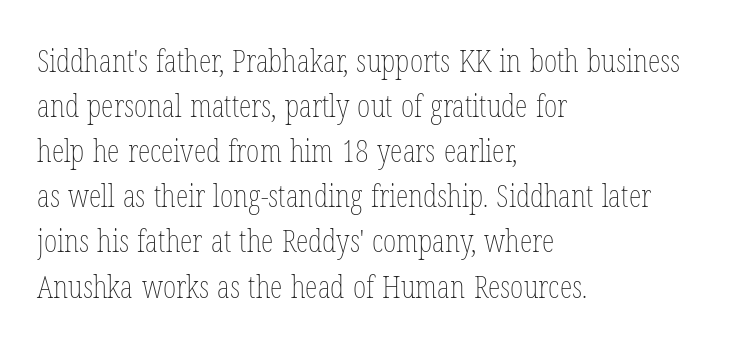
Q: Is the text bold? A: No.
Q: Is the text italic (slanted)? A: No, it is upright.
Q: Is the text underlined? A: No.
Q: How is the paragraph aligned? A: Left-aligned.
Q: Is the spacing between letters normal or unusually wide? A: Normal.
Q: Is the spacing between lines tight, normal or loose? A: Normal.
Q: Width (condensed, normal, or wide)? A: Condensed.
Q: Stroke contrast? A: Low.
Q: x-height? A: Medium.
Q: Monospaced? A: No.
